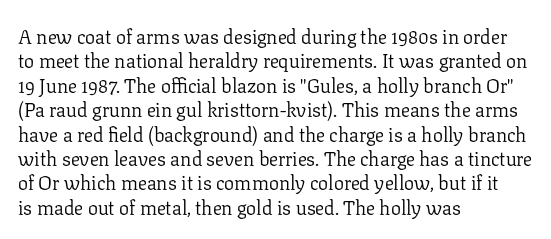
These lines keep a tight, regular rhythm from letter to letter. In CSS terms this would be text-align: left. Weight: in the light-to-regular range. This is roman type, the default non-slanted kind. Decoration check: the copy has no underline.
